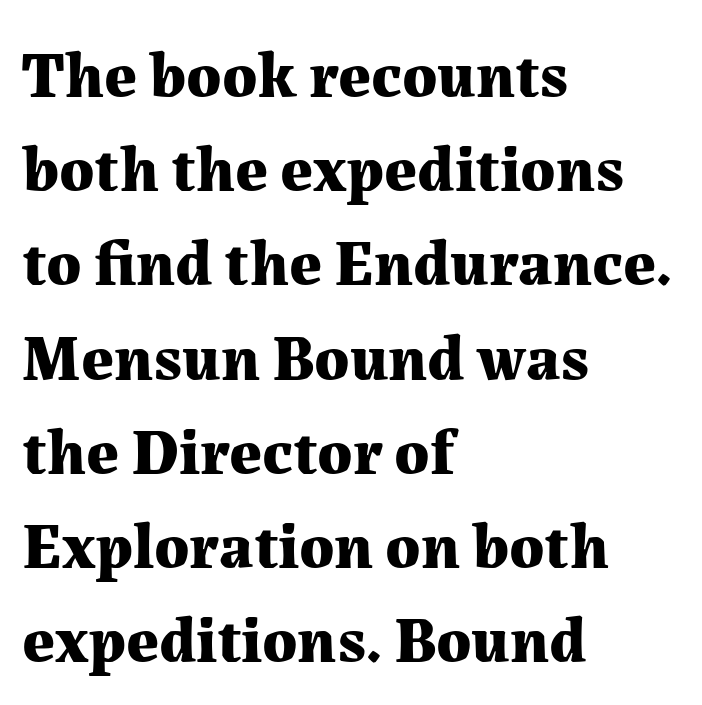
The image shows 65 px bold serif type, upright; set left-aligned, normal line spacing (1.45x), normal letter spacing, not underlined; medium stroke contrast and a medium x-height.
